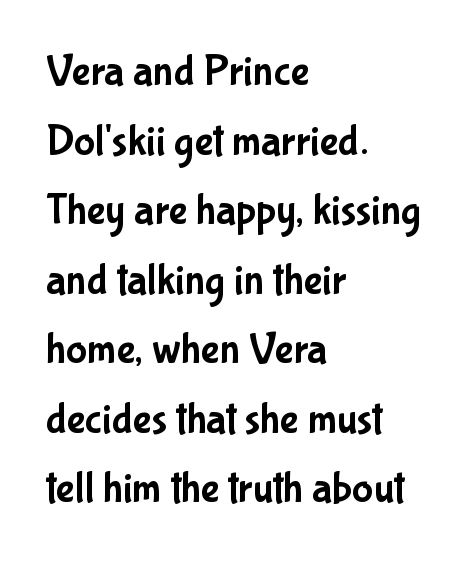
The characters display no serif detailing; their extremities are plain. The rendering anchors every line to the left-hand side. Only glyphs here, with clear space below each row. This block has exactly the height ordinary leading produces. Default kerning and tracking; the words read as compact shapes.
